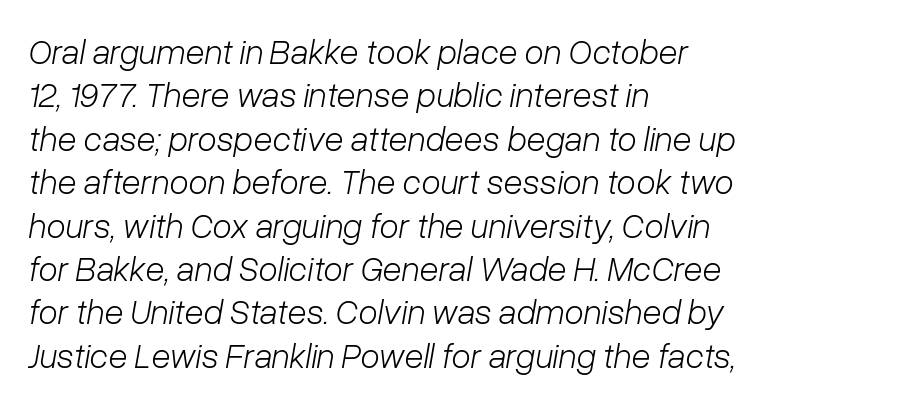
The image shows 35 px light type, italic (leaning right); set left-aligned, line spacing 1.24x, normal letter spacing, not underlined; low stroke contrast and a medium x-height.
